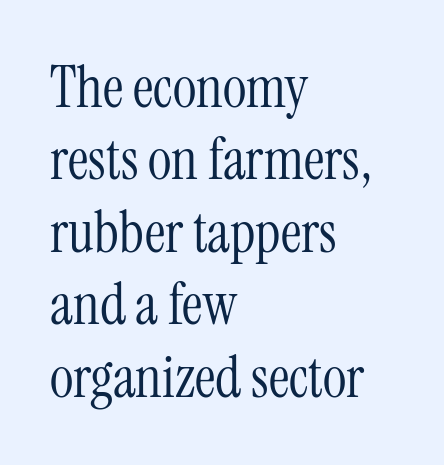
{"serif": "yes", "italic": "no", "bold": "no", "weight": "light", "width": "condensed", "stroke_contrast": "medium", "x_height": "medium", "monospaced": "no", "underline": "no", "align": "left", "line_spacing": "normal", "line_spacing_ratio": 1.27, "letter_spacing": "normal", "letter_spacing_em": 0.0, "glyph_px": 57}
